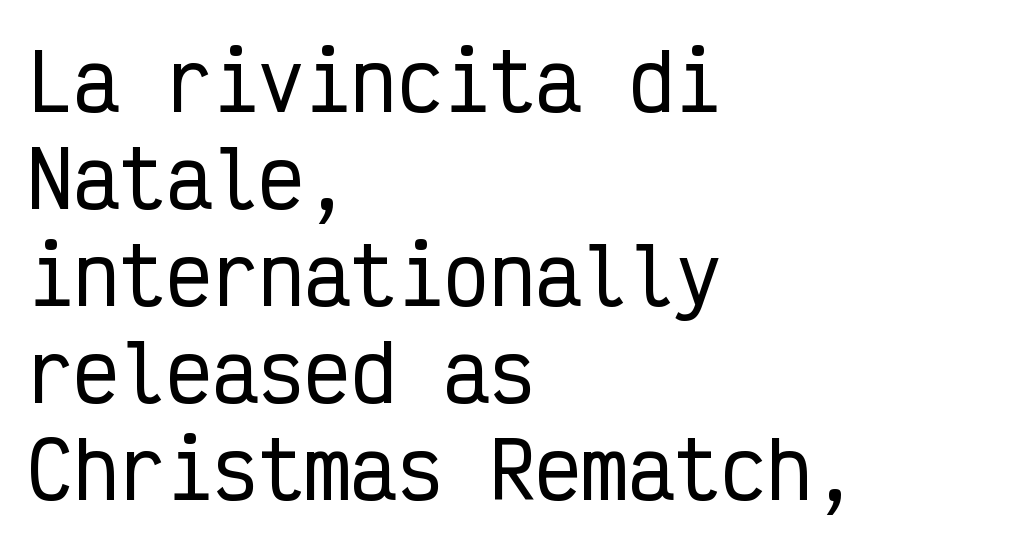
Q: Is the text italic (slanted)? A: No, it is upright.
Q: Is the typeface a serif or a sans-serif typeface? A: Sans-serif.
Q: Is the text underlined? A: No.
Q: How is the paragraph aligned? A: Left-aligned.
Q: Is the spacing between letters normal or unusually wide? A: Normal.
Q: Is the spacing between lines tight, normal or loose? A: Normal.
Q: Width (condensed, normal, or wide)? A: Condensed.
Q: Stroke contrast? A: Low.
Q: x-height? A: Medium.
Q: Monospaced? A: Yes.
